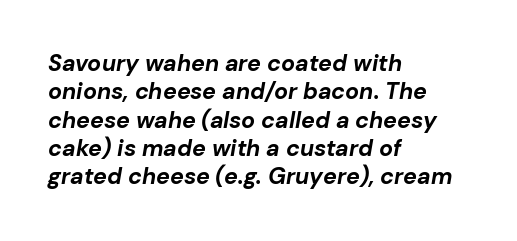
{"italic": "yes", "lean": "right", "slant_degrees": 10, "bold": "yes", "underline": "no", "align": "left", "line_spacing_ratio": 1.23, "letter_spacing": "normal", "letter_spacing_em": 0.0, "glyph_px": 23}
